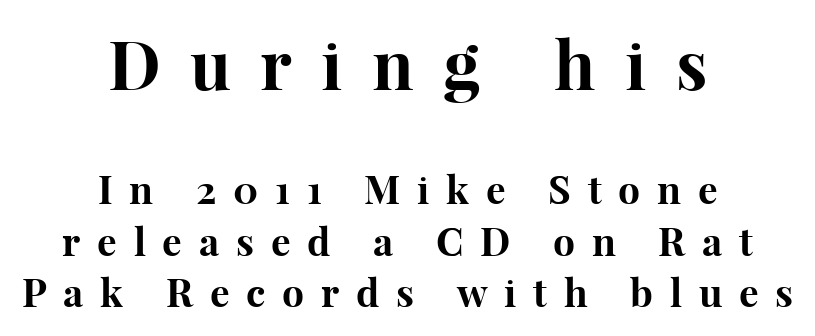
Leftover space on each line is divided equally before and after the words. Beneath every word, the page is bare. Think of a printed novel: that variable character pitch is what you see here. A dark, heavy texture on the line: the type is bold. Which chunk is bigger? The first one — the top block dwarfs the bottom. Nope, not italic — everything's standing straight.
